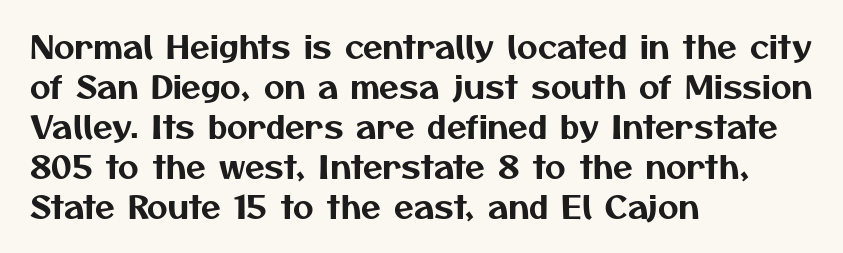
{"serif": "no", "width": "normal", "stroke_contrast": "medium", "x_height": "medium", "monospaced": "no", "underline": "no", "align": "left", "line_spacing": "normal", "line_spacing_ratio": 1.25, "letter_spacing": "normal", "letter_spacing_em": 0.0, "glyph_px": 32}
